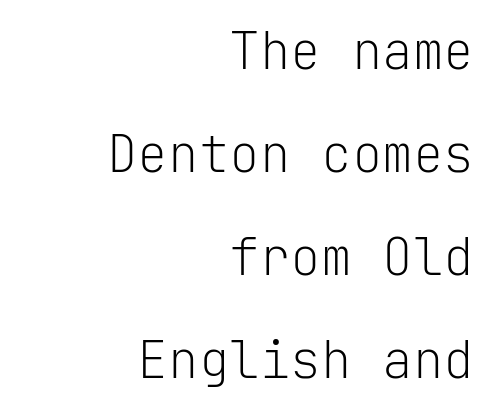
{"serif": "no", "italic": "no", "bold": "no", "weight": "light", "width": "normal", "stroke_contrast": "low", "x_height": "medium", "monospaced": "yes", "underline": "no", "align": "right", "line_spacing": "loose", "line_spacing_ratio": 2.02, "letter_spacing": "normal", "letter_spacing_em": 0.0, "glyph_px": 51}
